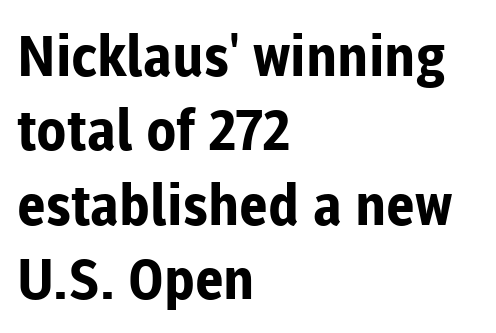
The passage shown is typed in a proportional face where columns would drift. Characters remain perfectly vertical along every line. Where is the straight margin? On the left. The glyphs have the mass of a bold cut. Line spacing here is normal.
